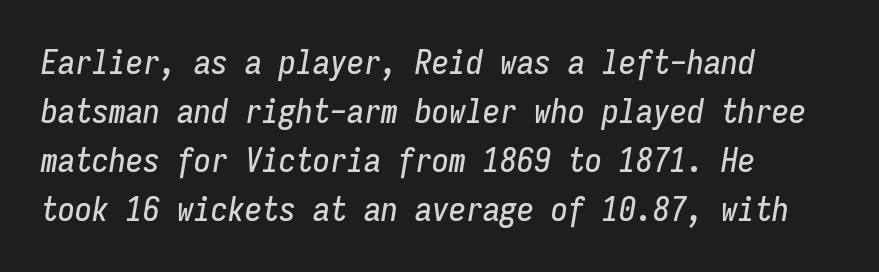
Q: Is the text italic (slanted)? A: Yes, it leans right by about 9 degrees.
Q: Is the text underlined? A: No.
Q: How is the paragraph aligned? A: Left-aligned.
Q: Is the spacing between letters normal or unusually wide? A: Normal.
Q: Is the spacing between lines tight, normal or loose? A: Normal.
Q: Width (condensed, normal, or wide)? A: Condensed.
Q: Stroke contrast? A: Low.
Q: x-height? A: Medium.
Q: Monospaced? A: Yes.
